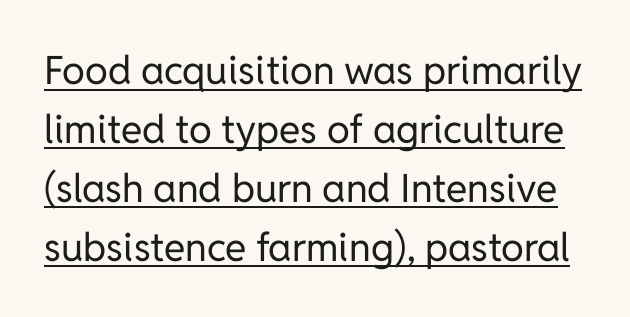
Think of a printed novel: that variable character pitch is what you see here. The cut favours lightness, reaching ordinary text weight at its darkest. Upright lettering throughout. The face used here appears with an underline applied. In terms of letterform style, serifs are entirely absent. Evenly set lines give the paragraph a standard silhouette.
